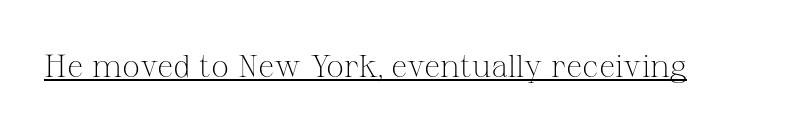
Q: Is the text bold? A: No.
Q: Is the text italic (slanted)? A: No, it is upright.
Q: Is the typeface a serif or a sans-serif typeface? A: Serif.
Q: Is the text underlined? A: Yes.
Q: Is the spacing between letters normal or unusually wide? A: Normal.
Q: Width (condensed, normal, or wide)? A: Normal.
Q: Stroke contrast? A: Medium.
Q: x-height? A: Medium.
Q: Monospaced? A: No.
